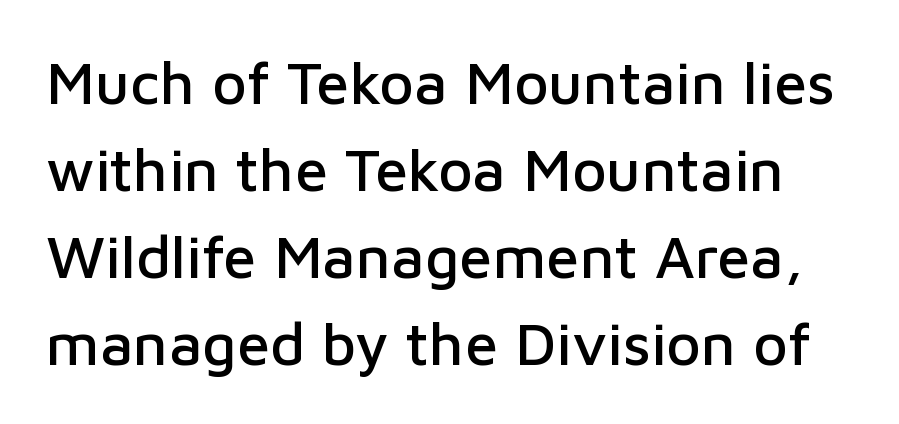
Q: Is the text italic (slanted)? A: No, it is upright.
Q: Is the typeface a serif or a sans-serif typeface? A: Sans-serif.
Q: Is the text underlined? A: No.
Q: Is the spacing between letters normal or unusually wide? A: Normal.
Q: Is the spacing between lines tight, normal or loose? A: Normal.
Q: Width (condensed, normal, or wide)? A: Normal.
Q: Stroke contrast? A: Low.
Q: x-height? A: Medium.
Q: Monospaced? A: No.
